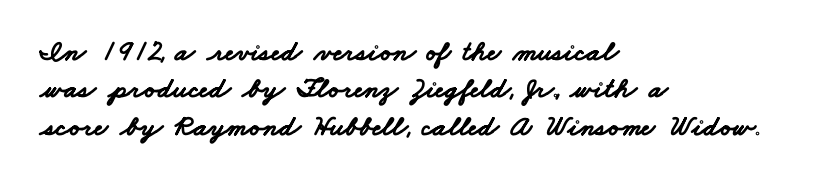
The image shows 29 px bold, wide sans-serif type; set left-aligned, normal line spacing (1.29x), normal letter spacing, not underlined; low stroke contrast and a small x-height.
